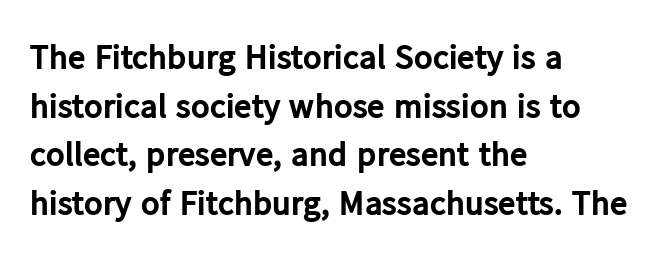
The image shows 35 px bold sans-serif type, upright; set left-aligned, normal line spacing (1.39x), normal letter spacing, not underlined; low stroke contrast and a medium x-height.
